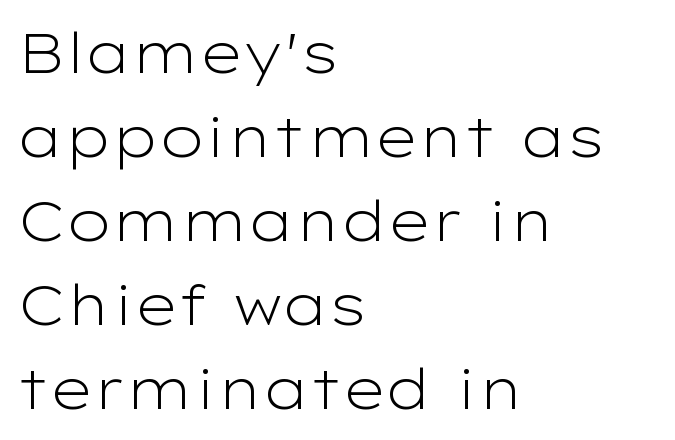
The image shows 56 px light, wide sans-serif type, upright; set left-aligned, normal line spacing (1.5x), normal letter spacing, not underlined; low stroke contrast and a medium x-height.
